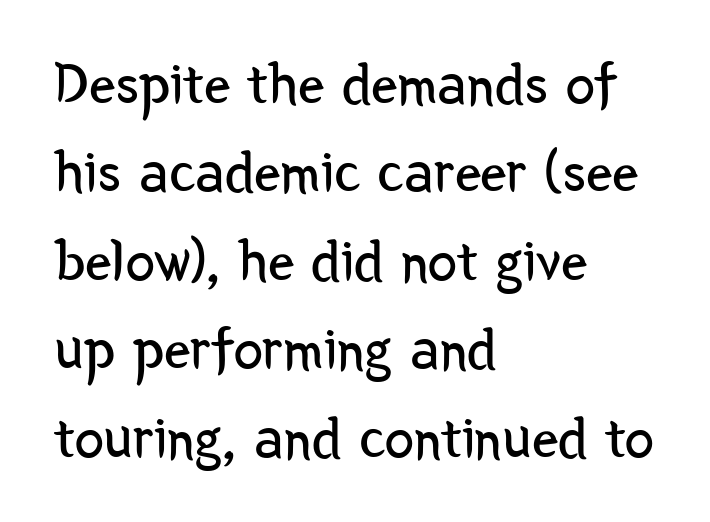
Stroke mass is kept to a normal reading level or below. Observe the ordinary spacing: letters are neighbours, not strangers. The text block is weighted toward the left margin, trailing off unevenly rightward. Quick note: interline space is typical. These lines are rendered in a variable-pitch font. Decoration check: the copy has no underline.
